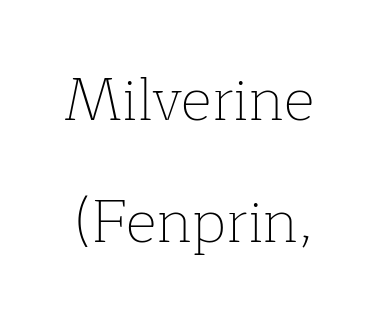
{"serif": "yes", "italic": "no", "bold": "no", "weight": "thin", "width": "normal", "stroke_contrast": "low", "x_height": "medium", "monospaced": "no", "underline": "no", "line_spacing": "loose", "line_spacing_ratio": 2.04, "letter_spacing": "normal", "letter_spacing_em": 0.0, "glyph_px": 60}
